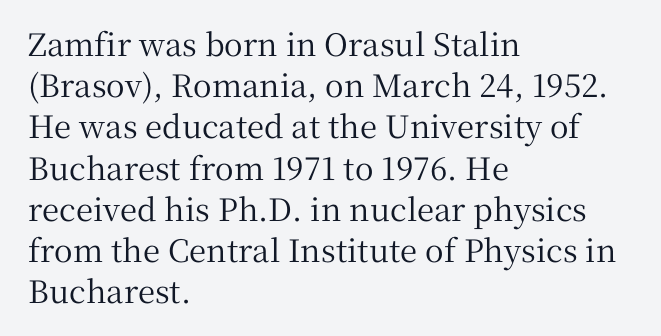
Q: Is the text italic (slanted)? A: No, it is upright.
Q: Is the typeface a serif or a sans-serif typeface? A: Serif.
Q: Is the text underlined? A: No.
Q: How is the paragraph aligned? A: Left-aligned.
Q: Is the spacing between letters normal or unusually wide? A: Normal.
Q: Is the spacing between lines tight, normal or loose? A: Normal.
Q: Width (condensed, normal, or wide)? A: Normal.
Q: Stroke contrast? A: Medium.
Q: x-height? A: Medium.
Q: Monospaced? A: No.
